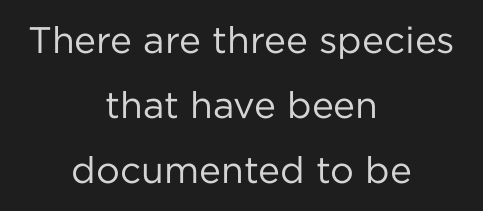
Upright lettering throughout. Varying glyph widths throughout — classic text-font behaviour. What kind of face is this? One without serifs — a sans. Spacing between characters is what you'd get straight out of the box. The face looks like a standard text weight, possibly lighter. Compared with a flush-left layout, this one balances lines on the center instead.
